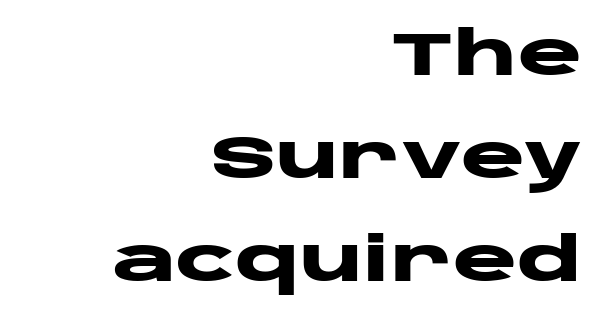
{"serif": "no", "italic": "no", "bold": "yes", "weight": "heavy", "width": "wide", "stroke_contrast": "low", "x_height": "large", "monospaced": "no", "underline": "no", "align": "right", "line_spacing": "normal", "line_spacing_ratio": 1.69, "letter_spacing": "normal", "letter_spacing_em": 0.0, "glyph_px": 61}
